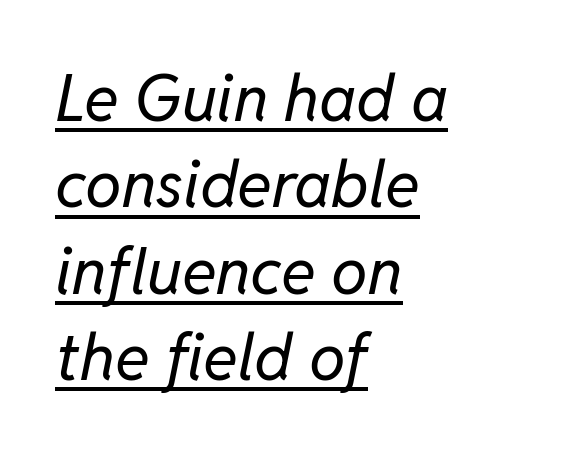
Q: Is the text bold? A: No.
Q: Is the text italic (slanted)? A: Yes, it leans right by about 11 degrees.
Q: Is the text underlined? A: Yes.
Q: How is the paragraph aligned? A: Left-aligned.
Q: Is the spacing between letters normal or unusually wide? A: Normal.
Q: Is the spacing between lines tight, normal or loose? A: Normal.
Q: Width (condensed, normal, or wide)? A: Normal.
Q: Stroke contrast? A: Low.
Q: x-height? A: Medium.
Q: Monospaced? A: No.
